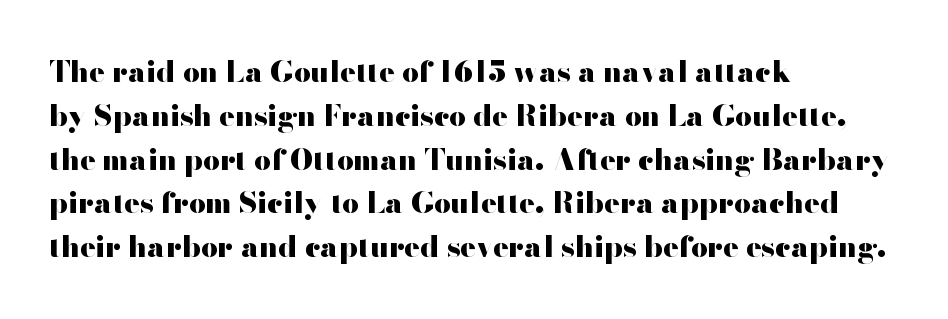
The image shows 29 px heavy, wide sans-serif type, upright; set left-aligned, normal line spacing (1.51x), normal letter spacing, not underlined; high stroke contrast and a small x-height.
